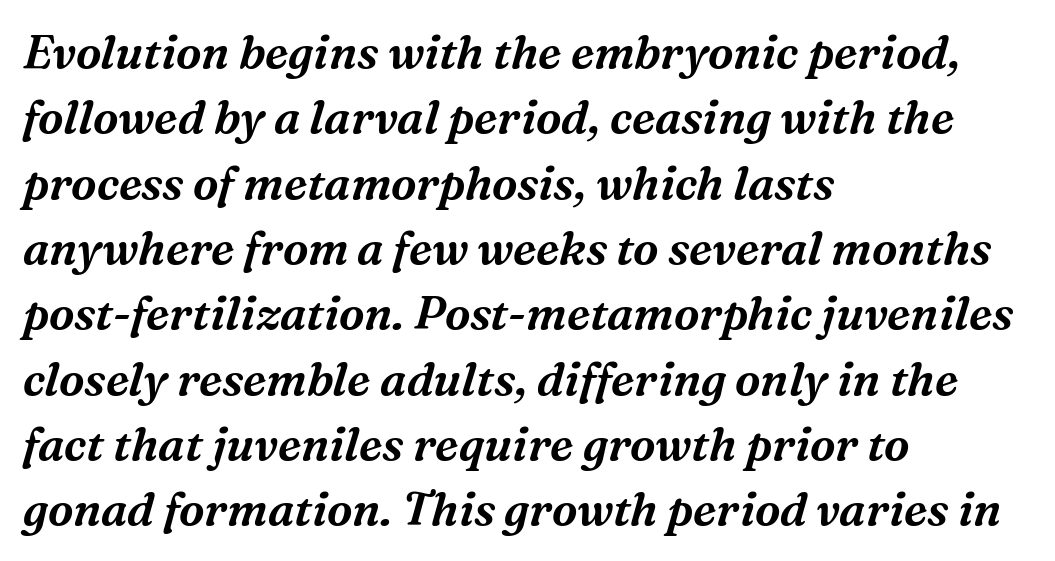
{"serif": "yes", "italic": "yes", "lean": "right", "slant_degrees": 16, "width": "normal", "stroke_contrast": "medium", "x_height": "medium", "monospaced": "no", "underline": "no", "align": "left", "line_spacing": "normal", "line_spacing_ratio": 1.42, "letter_spacing": "normal", "letter_spacing_em": 0.0, "glyph_px": 46}
